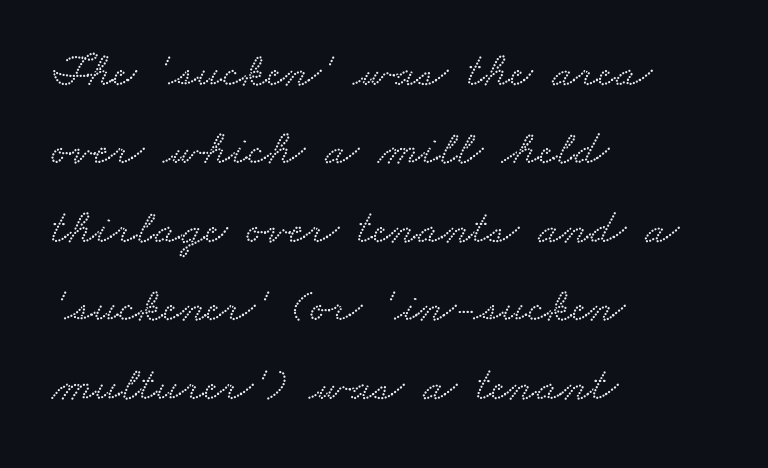
{"serif": "yes", "width": "wide", "stroke_contrast": "low", "x_height": "small", "monospaced": "no", "underline": "no", "align": "left", "line_spacing": "normal", "line_spacing_ratio": 1.6, "letter_spacing": "normal", "letter_spacing_em": 0.0, "glyph_px": 49}
